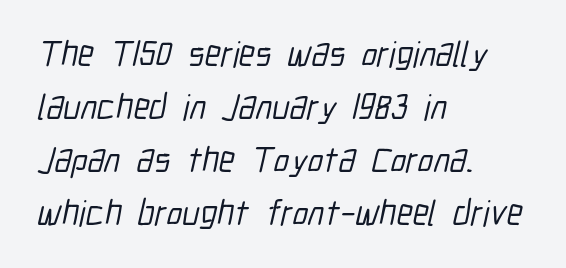
The paragraph has a hard left edge and a soft right edge. Honestly, the letter spacing is just normal — you wouldn't notice it. The font family rendered here belongs to the sans-serif group. Think of a printed novel: that variable character pitch is what you see here. Clear beneath every line of the passage.
